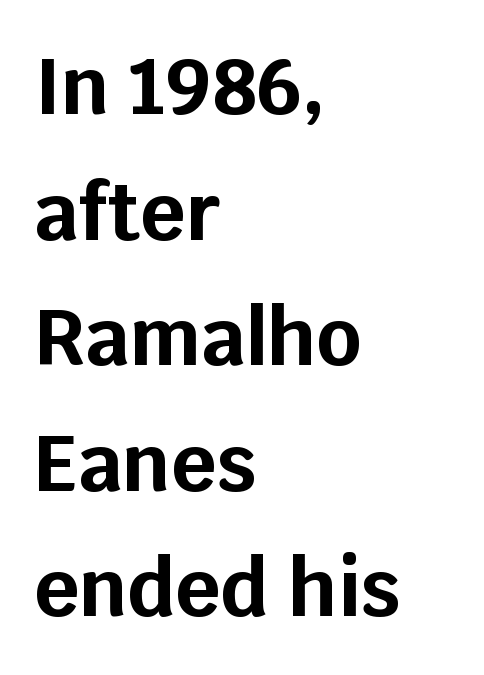
The image shows 79 px bold sans-serif type, upright; set left-aligned, normal line spacing (1.59x), normal letter spacing, not underlined; low stroke contrast and a large x-height.
